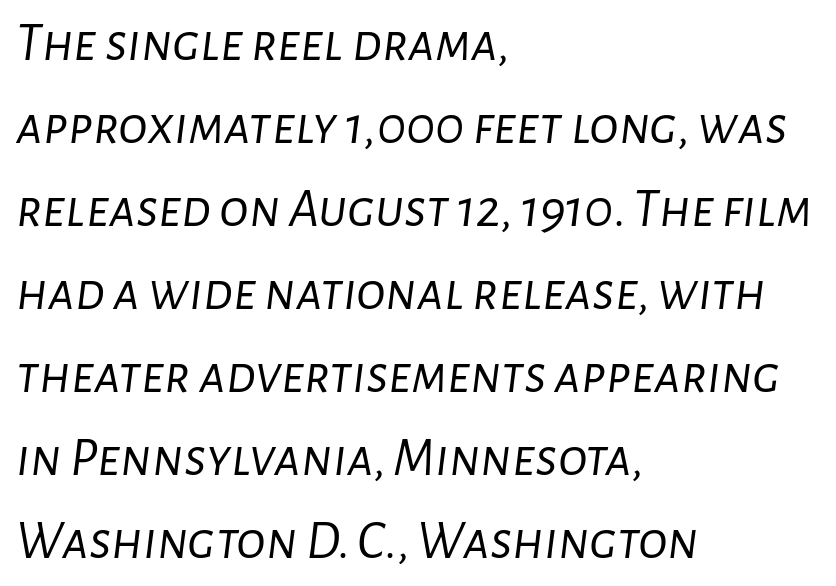
The image shows 55 px light type, italic (leaning right); set left-aligned, normal line spacing (1.51x), normal letter spacing, not underlined; low stroke contrast and a medium x-height.
